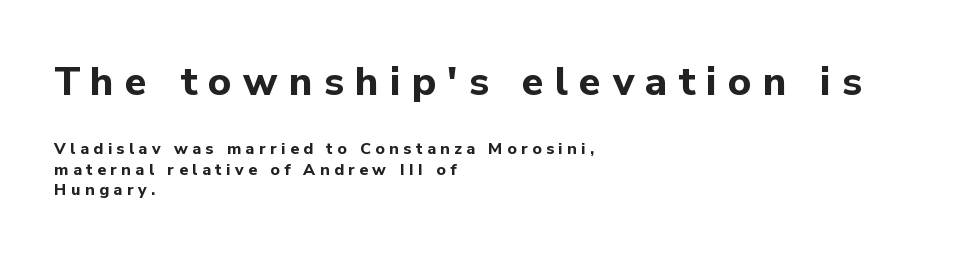
Honestly, the letter spacing is so wide it's the main thing you notice. Short and long lines alike share a common starting point at left. Quick note: underline off. Note: larger setting up top, smaller setting below. The letters advance in unequal steps, a hallmark of proportional type. Letterform terminals end flat and unadorned throughout the passage.
